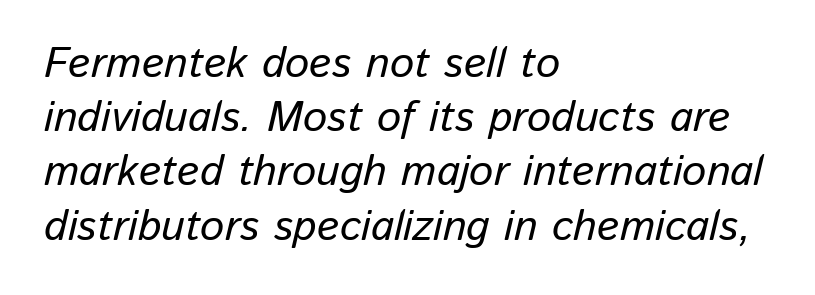
{"italic": "yes", "lean": "right", "slant_degrees": 13, "width": "normal", "stroke_contrast": "low", "x_height": "medium", "monospaced": "no", "underline": "no", "align": "left", "line_spacing": "normal", "line_spacing_ratio": 1.26, "letter_spacing": "normal", "letter_spacing_em": 0.0, "glyph_px": 43}
